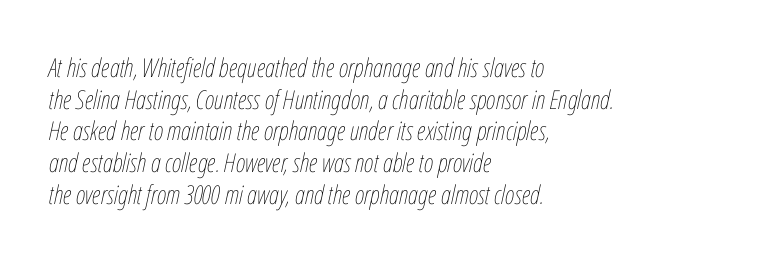
Q: Is the text bold? A: No.
Q: Is the text italic (slanted)? A: Yes, it leans right by about 12 degrees.
Q: Is the text underlined? A: No.
Q: How is the paragraph aligned? A: Left-aligned.
Q: Is the spacing between letters normal or unusually wide? A: Normal.
